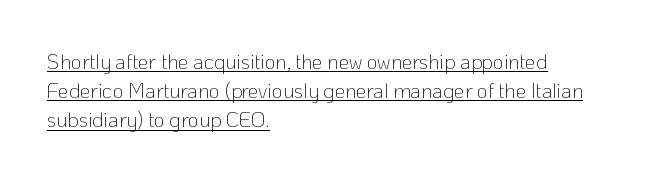
The image shows 21 px text type, upright; set left-aligned, normal line spacing (1.39x), normal letter spacing, underlined.
